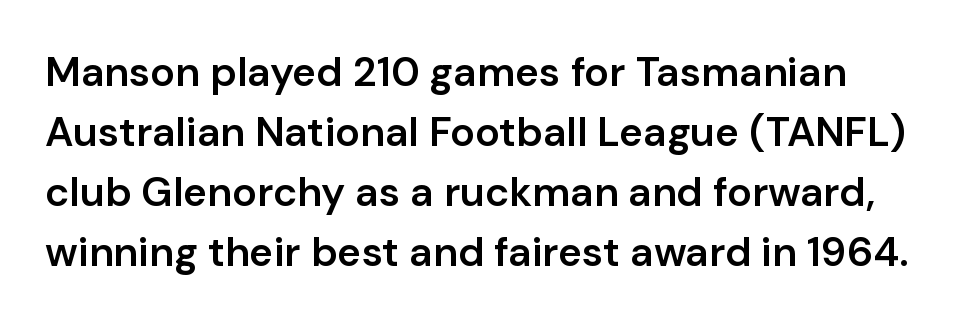
The image shows 41 px semibold sans-serif type, upright; set normal line spacing (1.46x), normal letter spacing, not underlined; low stroke contrast and a medium x-height.
